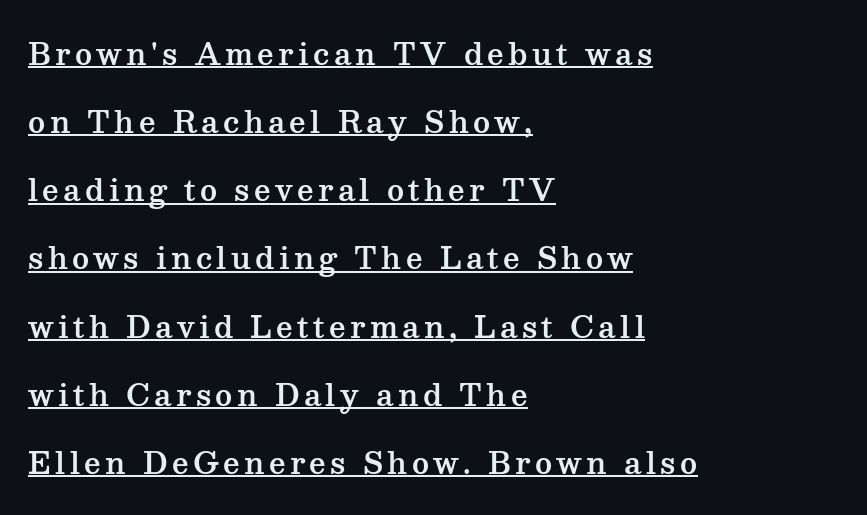
The image shows 29 px wide serif type, upright; set left-aligned, loose line spacing (2.35x), underlined; medium stroke contrast and a medium x-height.
